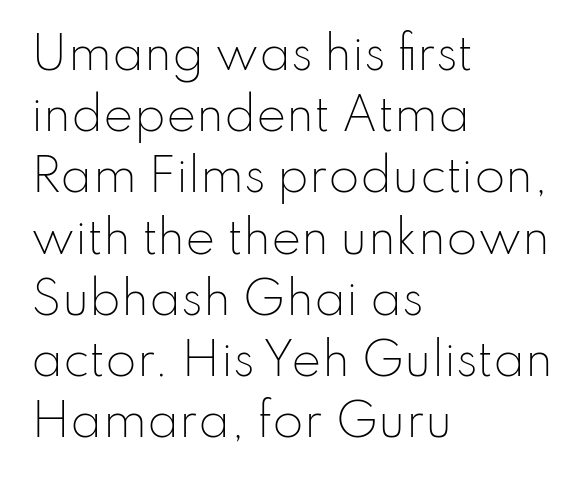
Q: Is the text bold? A: No.
Q: Is the text italic (slanted)? A: No, it is upright.
Q: Is the typeface a serif or a sans-serif typeface? A: Sans-serif.
Q: Is the text underlined? A: No.
Q: How is the paragraph aligned? A: Left-aligned.
Q: Is the spacing between letters normal or unusually wide? A: Normal.
Q: Is the spacing between lines tight, normal or loose? A: Normal.
Q: Width (condensed, normal, or wide)? A: Normal.
Q: Stroke contrast? A: Low.
Q: x-height? A: Small.
Q: Monospaced? A: No.
